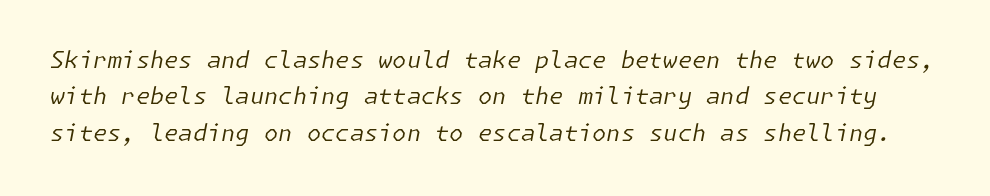
The weight would be labelled regular, book, light, or lighter still. Nobody touched the tracking dial on this one. The leading is moderate, giving the passage an even texture. Descender tails drop into unmarked territory. Does the lettering tilt? It does — this is italic.
